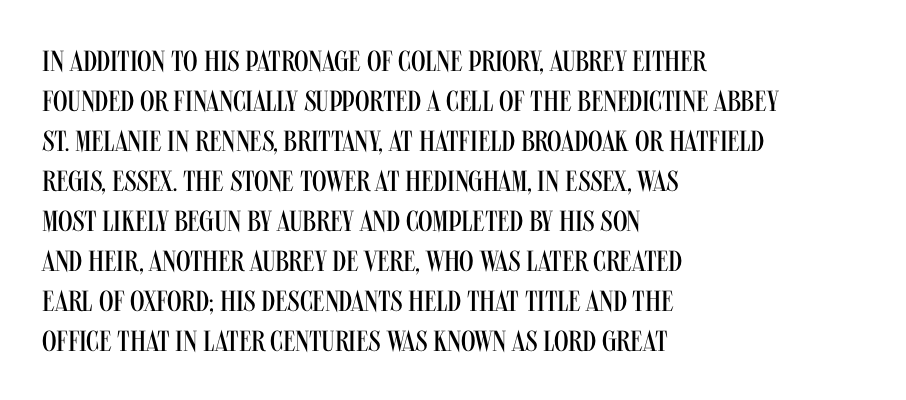
Is this a fixed-width face? No — the glyphs have proportional, varying widths. Nobody touched the tracking dial on this one. When letters stand straight like this, we call the style roman or upright. Examine the stroke ends and you'll find no serifs. Only glyphs here, with clear space below each row. The weight tops out at a normal text grade.
